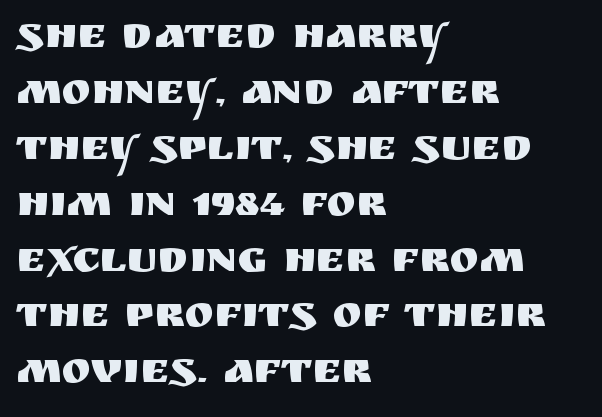
{"serif": "no", "italic": "no", "width": "normal", "stroke_contrast": "medium", "x_height": "large", "monospaced": "no", "underline": "no", "align": "left", "line_spacing": "normal", "line_spacing_ratio": 1.27, "letter_spacing": "normal", "letter_spacing_em": 0.0, "glyph_px": 44}
